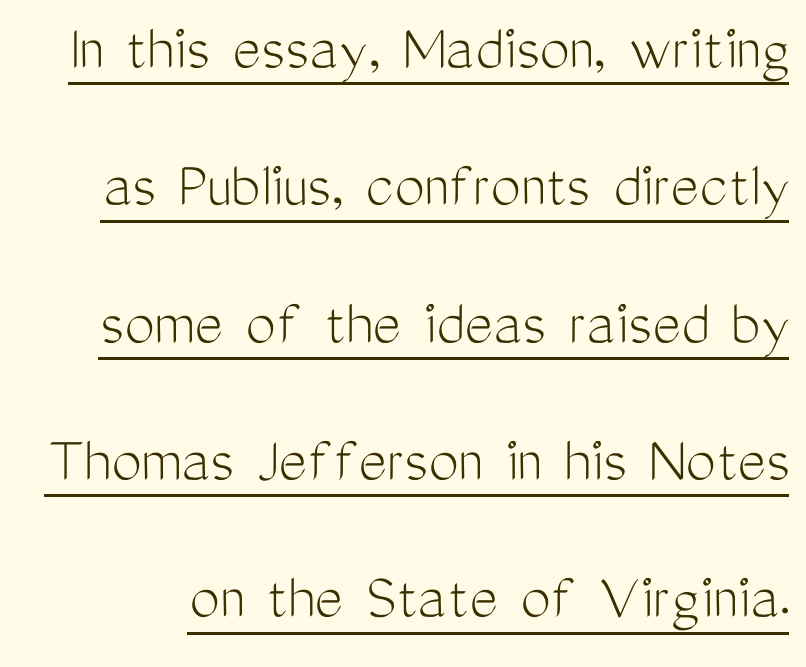
{"serif": "no", "italic": "no", "bold": "no", "weight": "light", "width": "condensed", "stroke_contrast": "medium", "x_height": "medium", "monospaced": "no", "underline": "yes", "line_spacing": "loose", "line_spacing_ratio": 2.05, "letter_spacing": "normal", "letter_spacing_em": 0.0, "glyph_px": 67}
